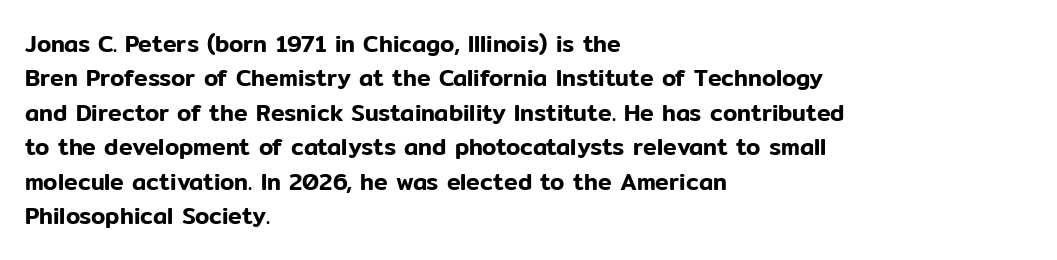
The specimen omits any rule beneath the text block's lines. The line-height multiplier appears to be the usual default. Posture: upright roman. The letters sit at their default tracking, neither squeezed nor spread.
